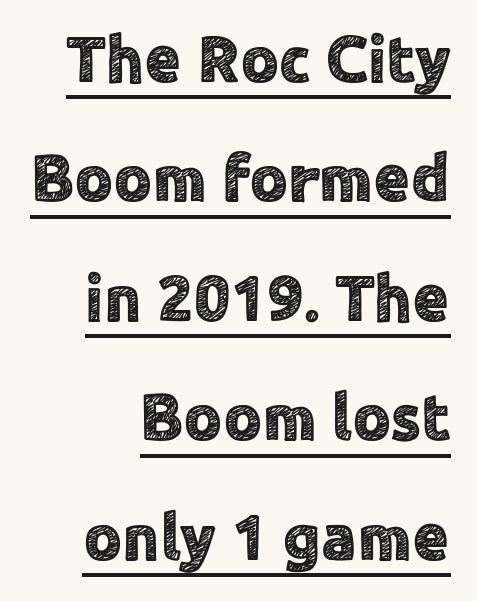
The image shows 66 px sans-serif type, upright; set right-aligned, line spacing 1.81x, normal letter spacing, underlined; a medium x-height.
